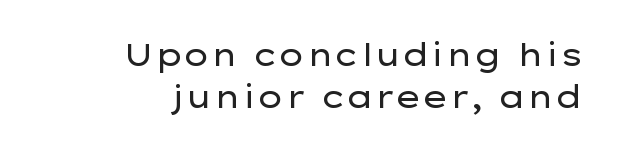
Q: Is the text bold? A: No.
Q: Is the text italic (slanted)? A: No, it is upright.
Q: Is the typeface a serif or a sans-serif typeface? A: Sans-serif.
Q: Is the text underlined? A: No.
Q: How is the paragraph aligned? A: Right-aligned.
Q: Is the spacing between letters normal or unusually wide? A: Normal.
Q: Is the spacing between lines tight, normal or loose? A: Normal.
Q: Width (condensed, normal, or wide)? A: Wide.
Q: Stroke contrast? A: Low.
Q: x-height? A: Medium.
Q: Monospaced? A: No.
